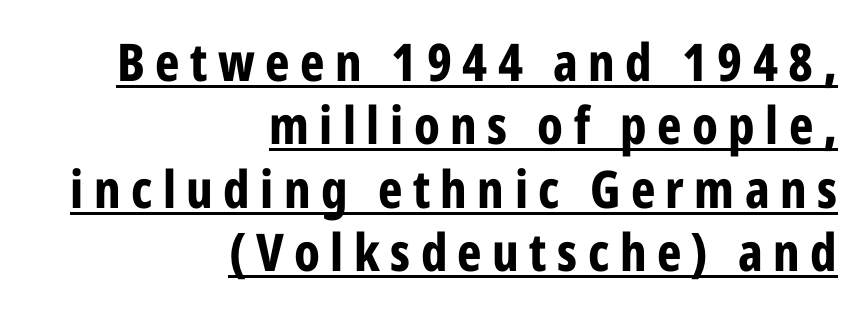
Q: Is the text bold? A: Yes.
Q: Is the text italic (slanted)? A: No, it is upright.
Q: Is the typeface a serif or a sans-serif typeface? A: Sans-serif.
Q: Is the text underlined? A: Yes.
Q: How is the paragraph aligned? A: Right-aligned.
Q: Is the spacing between letters normal or unusually wide? A: Unusually wide.
Q: Width (condensed, normal, or wide)? A: Condensed.
Q: Stroke contrast? A: Low.
Q: x-height? A: Medium.
Q: Monospaced? A: No.
